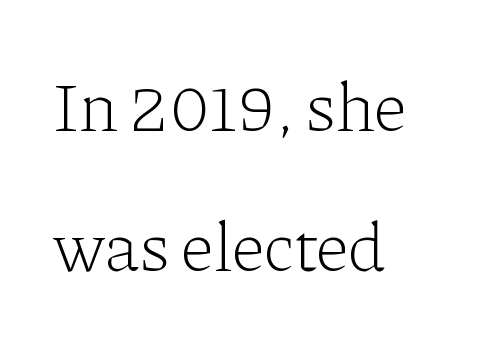
Q: Is the text bold? A: No.
Q: Is the text italic (slanted)? A: No, it is upright.
Q: Is the typeface a serif or a sans-serif typeface? A: Serif.
Q: Is the text underlined? A: No.
Q: How is the paragraph aligned? A: Left-aligned.
Q: Is the spacing between letters normal or unusually wide? A: Normal.
Q: Is the spacing between lines tight, normal or loose? A: Loose.
Q: Width (condensed, normal, or wide)? A: Normal.
Q: Stroke contrast? A: Low.
Q: x-height? A: Medium.
Q: Monospaced? A: No.
